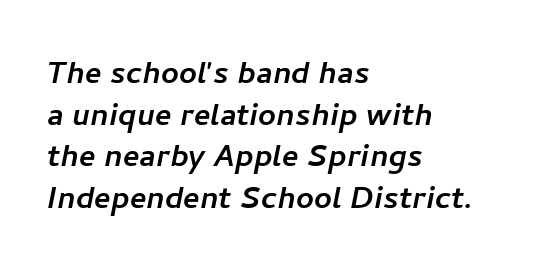
Underline: absent. Think of a printed novel: that variable character pitch is what you see here. Whoever set this chose condensed vertical rhythm over breathing room. The type is set solid horizontally, with unmodified tracking.
